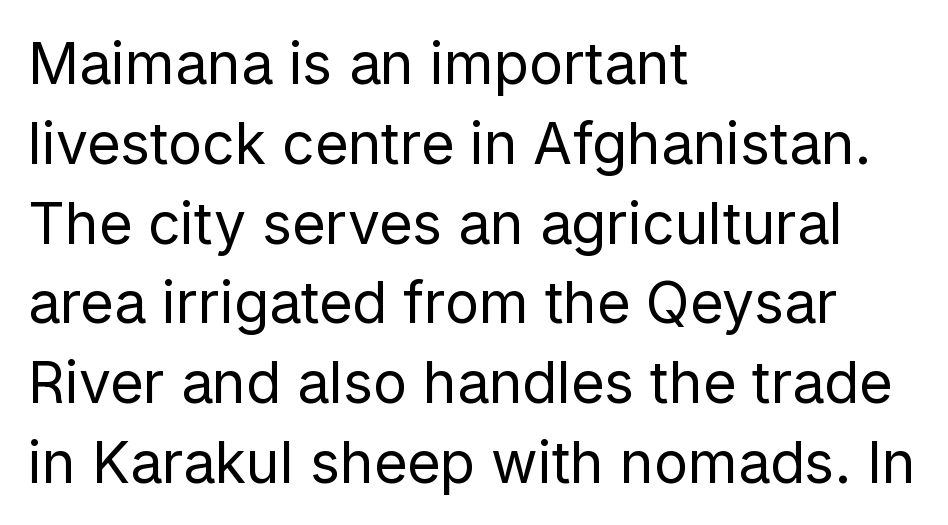
{"serif": "no", "italic": "no", "bold": "no", "weight": "regular", "width": "normal", "stroke_contrast": "low", "x_height": "medium", "monospaced": "no", "underline": "no", "align": "left", "line_spacing": "normal", "line_spacing_ratio": 1.4, "letter_spacing": "normal", "letter_spacing_em": 0.0, "glyph_px": 57}
